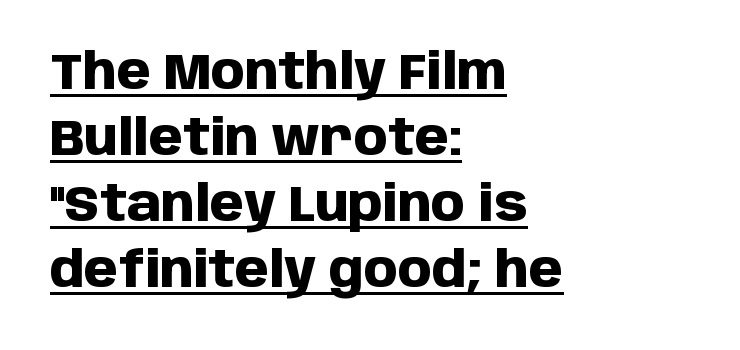
Is this a sans? Yes — the strokes have no serifs. These lines stack with their left ends in a neat column. The tracking reads as untouched default to a designer's eye. Ordinary non-slanted type is in use. Weight: bold. The passage shown stacks its lines at a standard gap.
